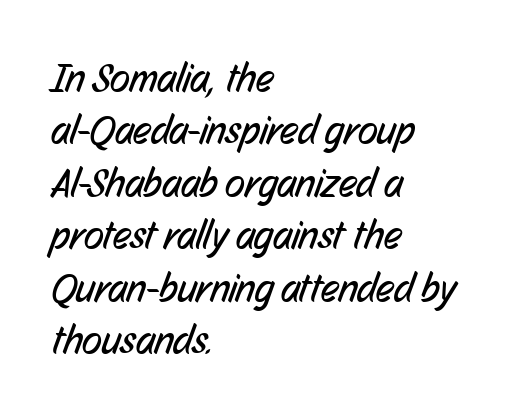
The image shows 41 px regular-weight, condensed sans-serif type; set left-aligned, normal line spacing (1.28x), normal letter spacing, not underlined; low stroke contrast and a medium x-height.
